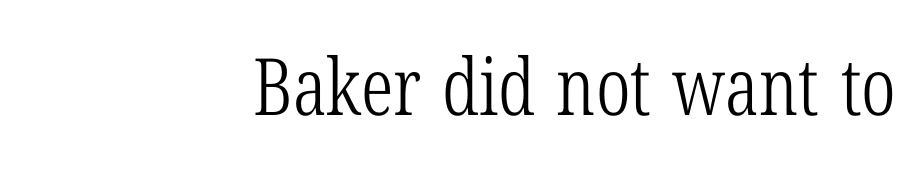
The image shows 79 px light, condensed serif type, upright; set right-aligned, normal letter spacing, not underlined; low stroke contrast and a medium x-height.
